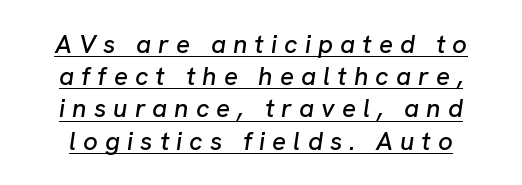
The image shows 26 px text type, italic (leaning right); set line spacing 1.24x, unusually wide letter spacing (+0.27 em), underlined.
